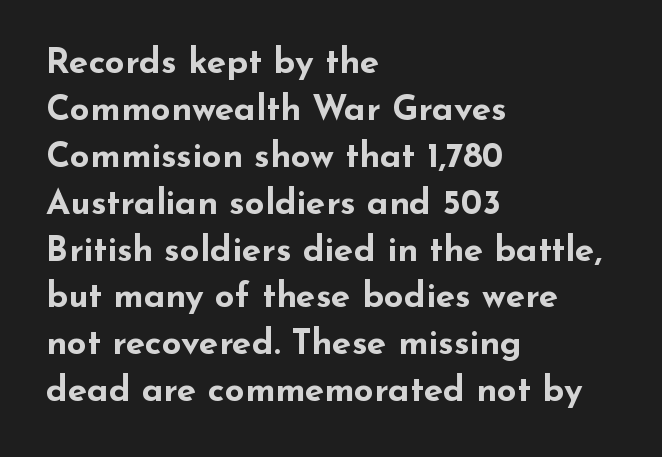
The zone under the glyphs is completely vacant. Chunky letters — that's bold for sure. Do the characters align in a grid? No, the font is proportional. The rendering anchors every line to the left-hand side. This rendering leaves character spacing at its baseline value. Letterform terminals end flat and unadorned throughout the passage.
